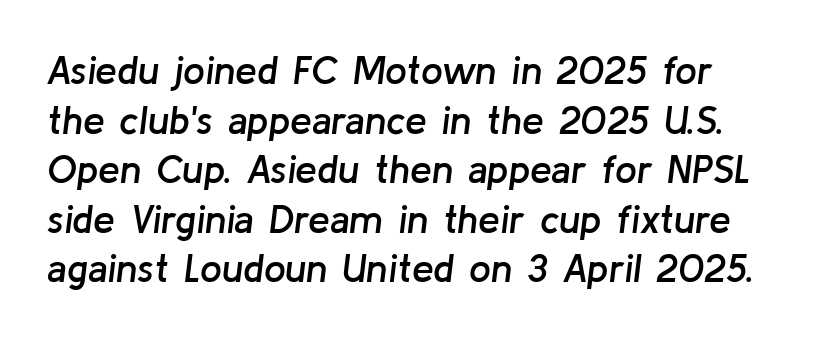
Q: Is the text bold? A: Semi-bold.
Q: Is the text italic (slanted)? A: Yes, it leans right by about 8 degrees.
Q: Is the text underlined? A: No.
Q: Is the spacing between letters normal or unusually wide? A: Normal.
Q: Is the spacing between lines tight, normal or loose? A: Normal.
Q: Width (condensed, normal, or wide)? A: Normal.
Q: Stroke contrast? A: Low.
Q: x-height? A: Medium.
Q: Monospaced? A: No.
